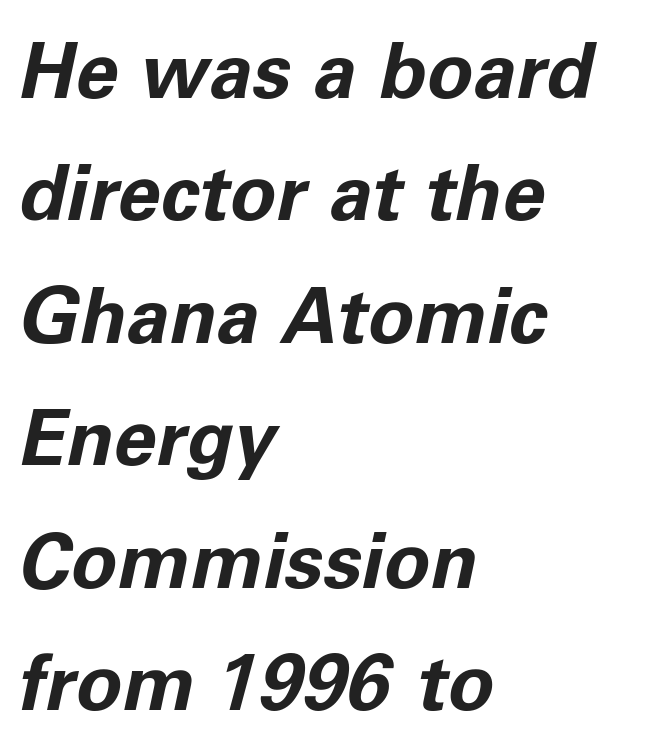
The image shows 77 px bold type, italic (leaning right); set left-aligned, normal line spacing (1.59x), normal letter spacing, not underlined; low stroke contrast and a medium x-height.
